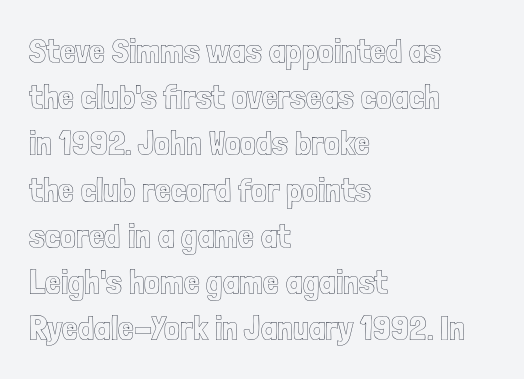
{"italic": "no", "width": "condensed", "x_height": "medium", "monospaced": "no", "underline": "no", "align": "left", "line_spacing": "normal", "line_spacing_ratio": 1.32, "letter_spacing": "normal", "letter_spacing_em": 0.0, "glyph_px": 35}
